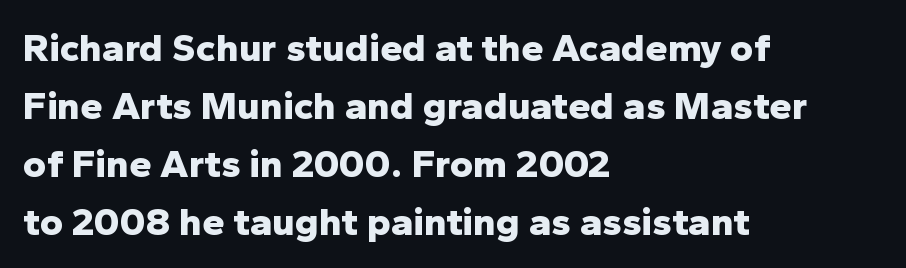
The image shows 40 px bold sans-serif type, upright; set left-aligned, normal line spacing (1.45x), normal letter spacing, not underlined; low stroke contrast and a medium x-height.
